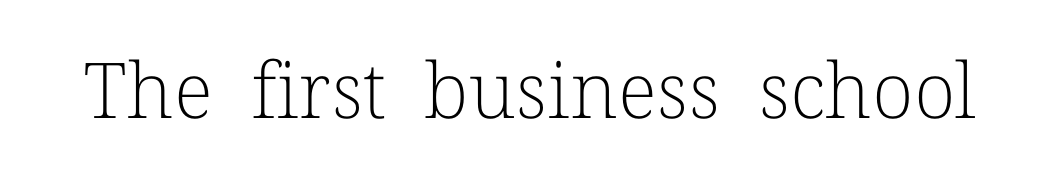
Q: Is the text bold? A: No.
Q: Is the text italic (slanted)? A: No, it is upright.
Q: Is the typeface a serif or a sans-serif typeface? A: Serif.
Q: Is the text underlined? A: No.
Q: Is the spacing between letters normal or unusually wide? A: Normal.
Q: Width (condensed, normal, or wide)? A: Normal.
Q: Stroke contrast? A: Low.
Q: x-height? A: Medium.
Q: Monospaced? A: No.
